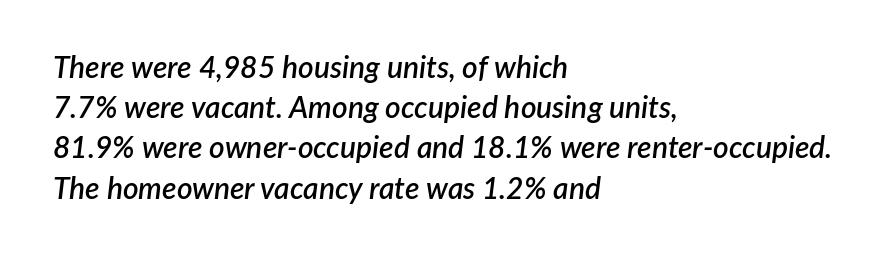
The image shows 30 px semibold type, italic (leaning right); set left-aligned, normal line spacing (1.34x), normal letter spacing, not underlined; low stroke contrast and a medium x-height.
